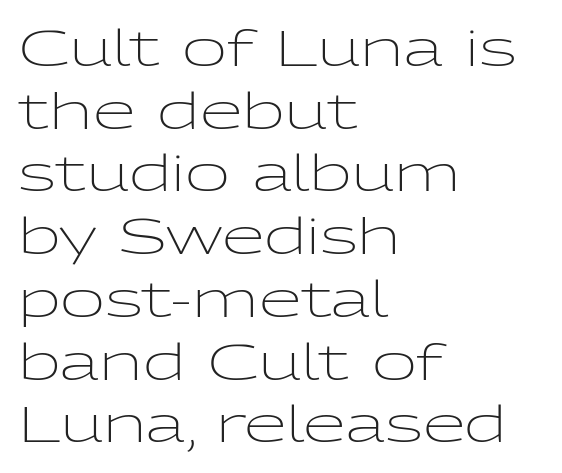
{"serif": "no", "italic": "no", "bold": "no", "weight": "light", "width": "wide", "stroke_contrast": "low", "x_height": "medium", "monospaced": "no", "underline": "no", "align": "left", "line_spacing": "normal", "line_spacing_ratio": 1.28, "letter_spacing": "normal", "letter_spacing_em": 0.0, "glyph_px": 49}
